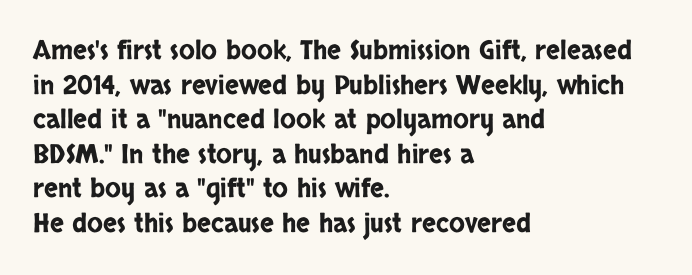
The image shows 26 px text type, upright; set left-aligned, normal line spacing (1.33x), normal letter spacing, not underlined.
